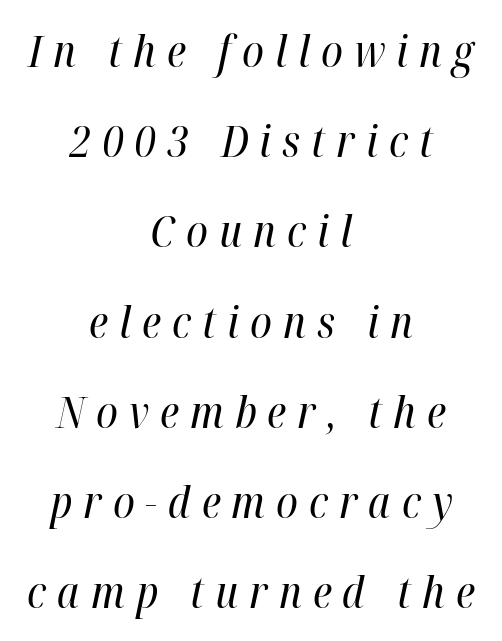
{"italic": "yes", "lean": "right", "slant_degrees": 12, "bold": "no", "weight": "regular", "width": "condensed", "stroke_contrast": "high", "x_height": "medium", "monospaced": "no", "underline": "no", "align": "center", "line_spacing": "loose", "line_spacing_ratio": 2.05, "letter_spacing": "wide", "letter_spacing_em": 0.25, "glyph_px": 44}
